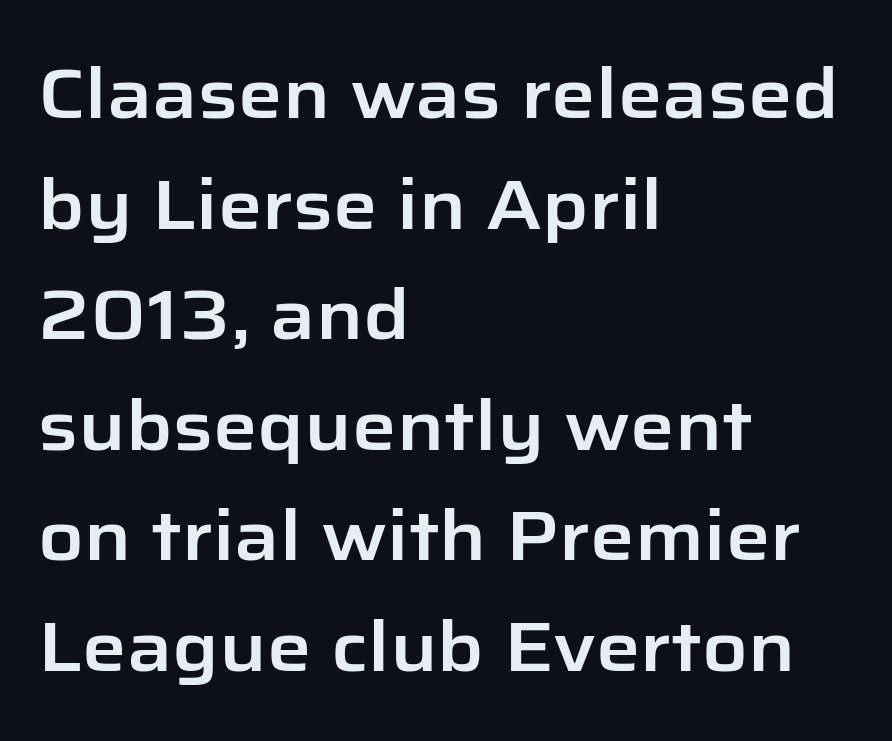
Q: Is the text italic (slanted)? A: No, it is upright.
Q: Is the typeface a serif or a sans-serif typeface? A: Sans-serif.
Q: Is the text underlined? A: No.
Q: How is the paragraph aligned? A: Left-aligned.
Q: Is the spacing between letters normal or unusually wide? A: Normal.
Q: Is the spacing between lines tight, normal or loose? A: Normal.
Q: Width (condensed, normal, or wide)? A: Normal.
Q: Stroke contrast? A: Low.
Q: x-height? A: Medium.
Q: Monospaced? A: No.
